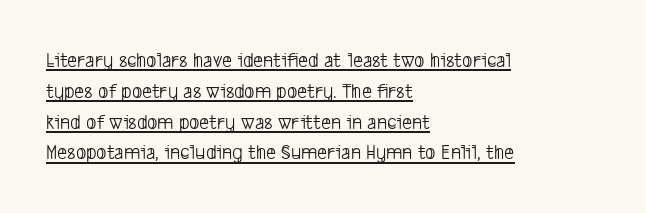
The image shows 22 px text type; set left-aligned, normal line spacing (1.4x), normal letter spacing, underlined.
